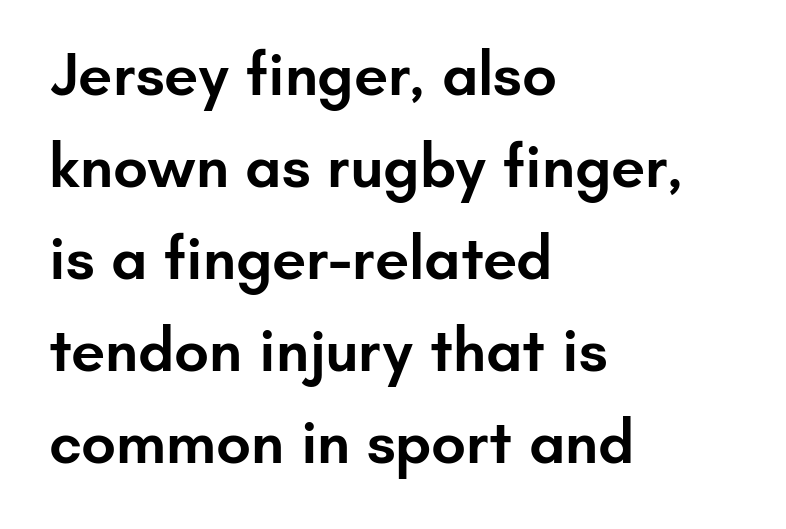
Q: Is the text bold? A: Semi-bold.
Q: Is the text italic (slanted)? A: No, it is upright.
Q: Is the typeface a serif or a sans-serif typeface? A: Sans-serif.
Q: Is the text underlined? A: No.
Q: How is the paragraph aligned? A: Left-aligned.
Q: Is the spacing between letters normal or unusually wide? A: Normal.
Q: Is the spacing between lines tight, normal or loose? A: Normal.
Q: Width (condensed, normal, or wide)? A: Normal.
Q: Stroke contrast? A: Low.
Q: x-height? A: Small.
Q: Monospaced? A: No.
